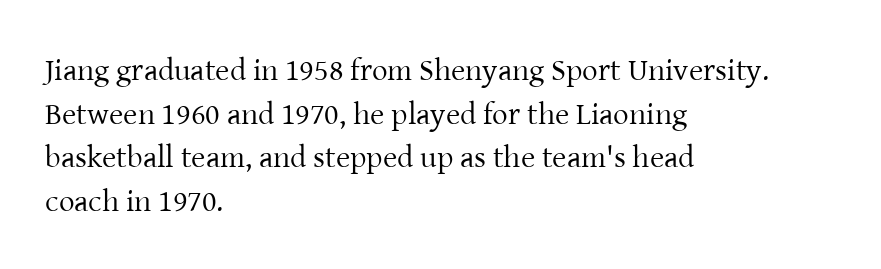
Q: Is the text bold? A: No.
Q: Is the text italic (slanted)? A: No, it is upright.
Q: Is the typeface a serif or a sans-serif typeface? A: Serif.
Q: Is the text underlined? A: No.
Q: How is the paragraph aligned? A: Left-aligned.
Q: Is the spacing between letters normal or unusually wide? A: Normal.
Q: Is the spacing between lines tight, normal or loose? A: Normal.
Q: Width (condensed, normal, or wide)? A: Normal.
Q: Stroke contrast? A: Low.
Q: x-height? A: Medium.
Q: Monospaced? A: No.
